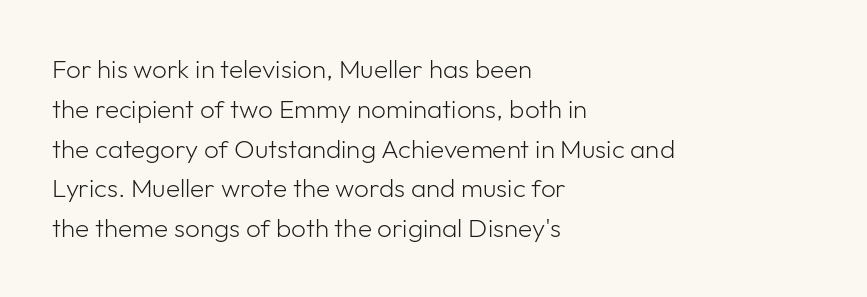
The image shows 26 px text type, upright; set left-aligned, normal line spacing (1.53x), normal letter spacing, not underlined.
